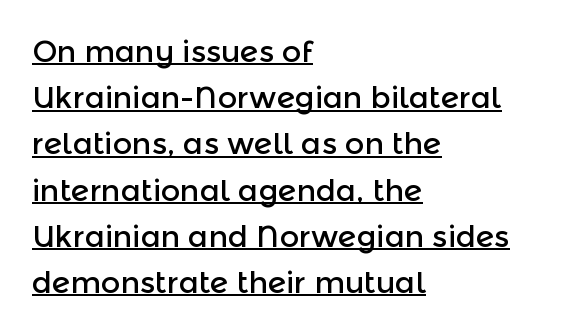
Evenly set lines give the paragraph a standard silhouette. Ordinary non-slanted type is in use. Stroke terminals: plain, sans-serif. Underline: present. Here the glyphs are tracked normally, forming tight word shapes.
